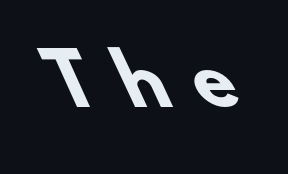
A dark, heavy texture on the line: the type is bold. Lines of text with bare space underneath. The face used here is rendered with a markedly widened letterfit. The font family rendered here belongs to the sans-serif group. You could not count columns in this text — the font is proportionally spaced.
